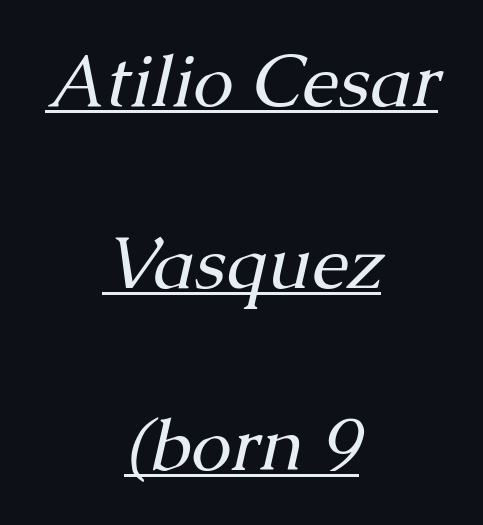
{"serif": "yes", "italic": "yes", "lean": "right", "slant_degrees": 13, "bold": "no", "weight": "regular", "width": "normal", "stroke_contrast": "medium", "x_height": "medium", "monospaced": "no", "underline": "yes", "align": "center", "line_spacing": "loose", "line_spacing_ratio": 2.49, "letter_spacing": "normal", "letter_spacing_em": 0.0, "glyph_px": 73}
